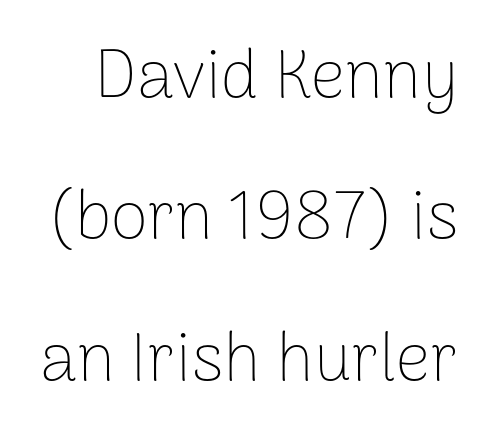
Q: Is the text bold? A: No.
Q: Is the text italic (slanted)? A: No, it is upright.
Q: Is the typeface a serif or a sans-serif typeface? A: Sans-serif.
Q: Is the text underlined? A: No.
Q: Is the spacing between letters normal or unusually wide? A: Normal.
Q: Is the spacing between lines tight, normal or loose? A: Loose.
Q: Width (condensed, normal, or wide)? A: Normal.
Q: Stroke contrast? A: Low.
Q: x-height? A: Medium.
Q: Monospaced? A: No.
